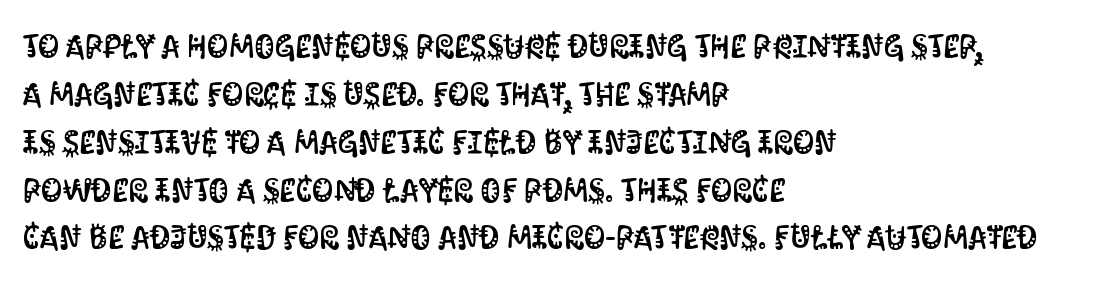
The image shows 33 px condensed sans-serif type, upright; set left-aligned, normal line spacing (1.45x), normal letter spacing, not underlined; medium stroke contrast and a large x-height.
